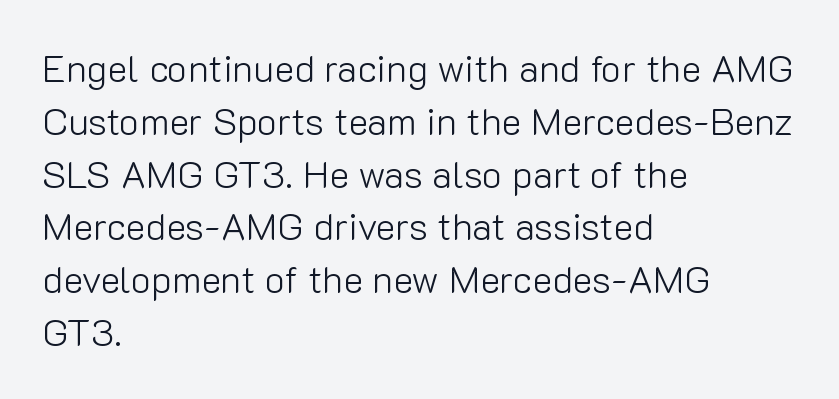
The image shows 38 px light sans-serif type, upright; set left-aligned, normal line spacing (1.39x), normal letter spacing, not underlined; low stroke contrast and a medium x-height.
